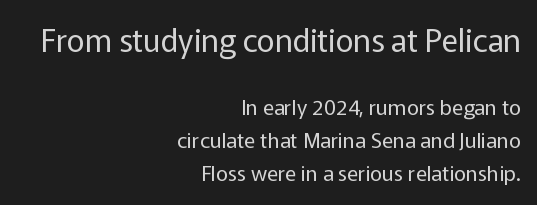
The image shows 31 px regular-weight sans-serif type, upright; set right-aligned, normal line spacing (1.58x), normal letter spacing, not underlined; the first (top) block is 1.48x larger; low stroke contrast and a medium x-height.
